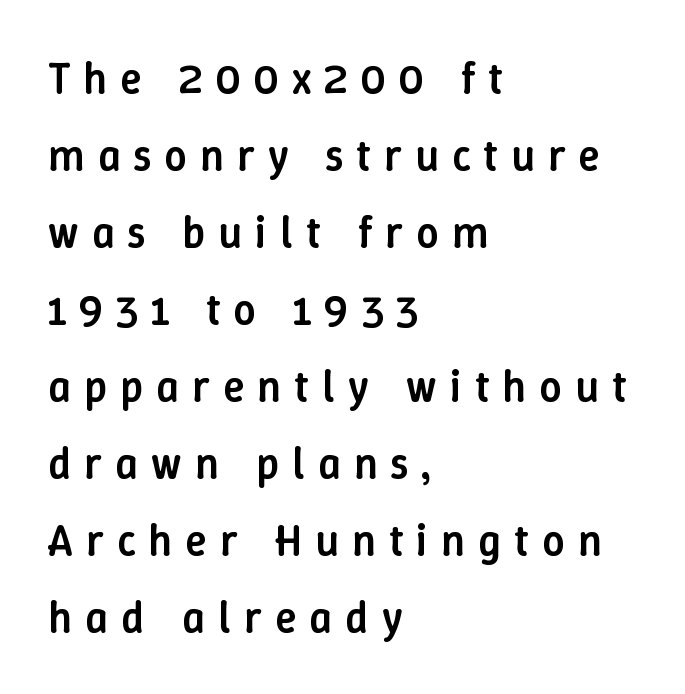
{"italic": "no", "bold": "semi", "weight": "semibold", "width": "normal", "stroke_contrast": "low", "x_height": "medium", "monospaced": "no", "underline": "no", "align": "left", "line_spacing_ratio": 1.75, "letter_spacing": "wide", "letter_spacing_em": 0.3, "glyph_px": 44}
